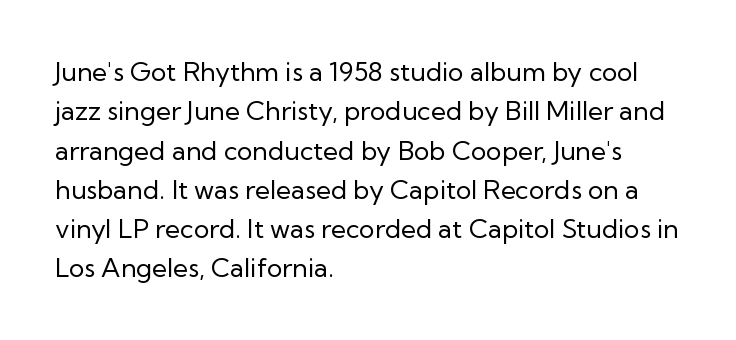
The image shows 26 px text type, upright; set left-aligned, normal line spacing (1.51x), normal letter spacing, not underlined.
